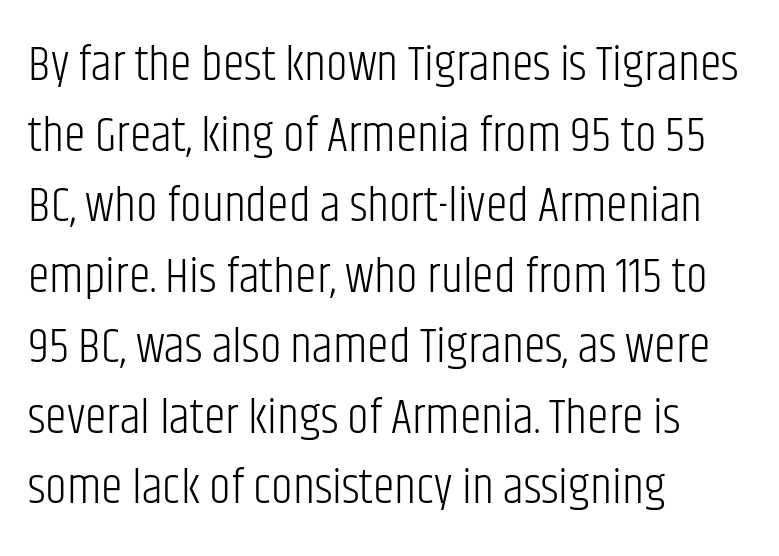
Q: Is the text bold? A: No.
Q: Is the text italic (slanted)? A: No, it is upright.
Q: Is the typeface a serif or a sans-serif typeface? A: Sans-serif.
Q: Is the text underlined? A: No.
Q: How is the paragraph aligned? A: Left-aligned.
Q: Is the spacing between letters normal or unusually wide? A: Normal.
Q: Is the spacing between lines tight, normal or loose? A: Normal.
Q: Width (condensed, normal, or wide)? A: Condensed.
Q: Stroke contrast? A: Low.
Q: x-height? A: Large.
Q: Monospaced? A: No.
